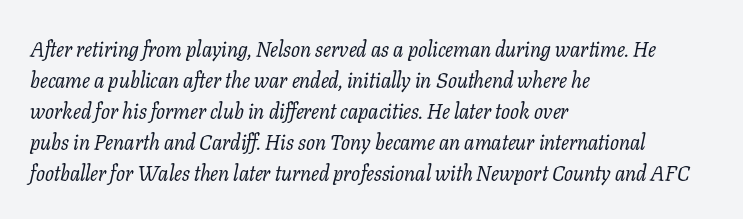
The image shows 21 px text type, italic (leaning right); set left-aligned, normal line spacing (1.48x), normal letter spacing, not underlined.
